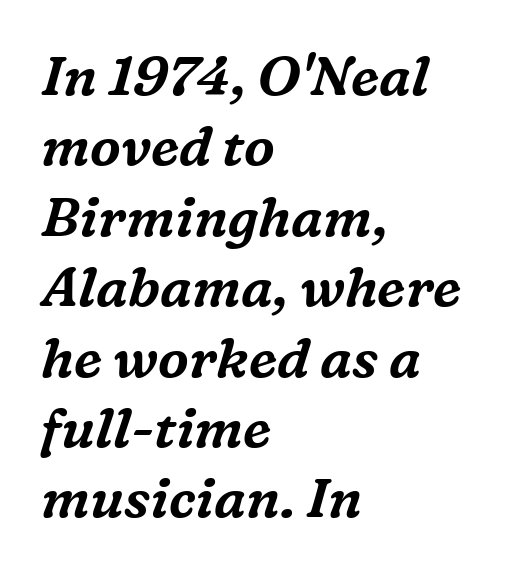
Q: Is the text italic (slanted)? A: Yes, it leans right by about 16 degrees.
Q: Is the typeface a serif or a sans-serif typeface? A: Serif.
Q: Is the text underlined? A: No.
Q: How is the paragraph aligned? A: Left-aligned.
Q: Is the spacing between letters normal or unusually wide? A: Normal.
Q: Is the spacing between lines tight, normal or loose? A: Normal.
Q: Width (condensed, normal, or wide)? A: Normal.
Q: Stroke contrast? A: Medium.
Q: x-height? A: Medium.
Q: Monospaced? A: No.
